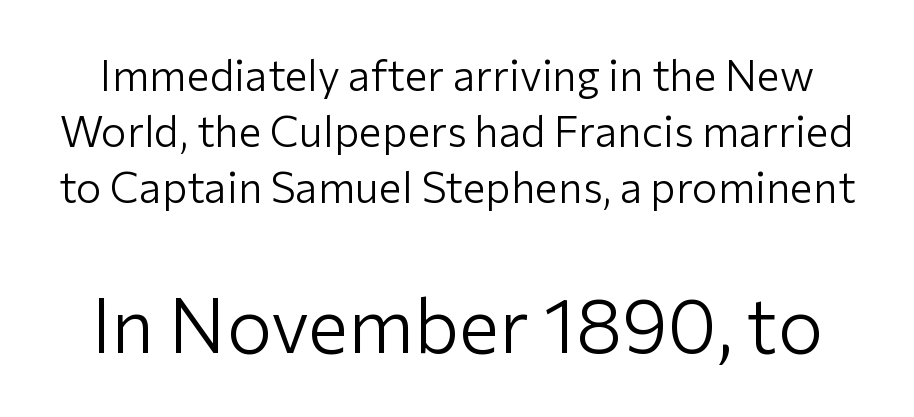
The image shows 76 px light sans-serif type, upright; set normal line spacing (1.3x), normal letter spacing, not underlined; the second (bottom) block is 1.77x larger; low stroke contrast and a medium x-height.
